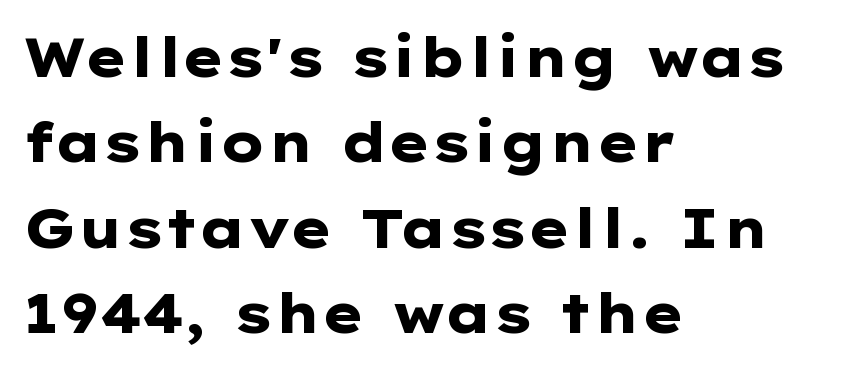
The image shows 54 px heavy, wide sans-serif type, upright; set left-aligned, normal line spacing (1.58x), normal letter spacing, not underlined; low stroke contrast and a medium x-height.
